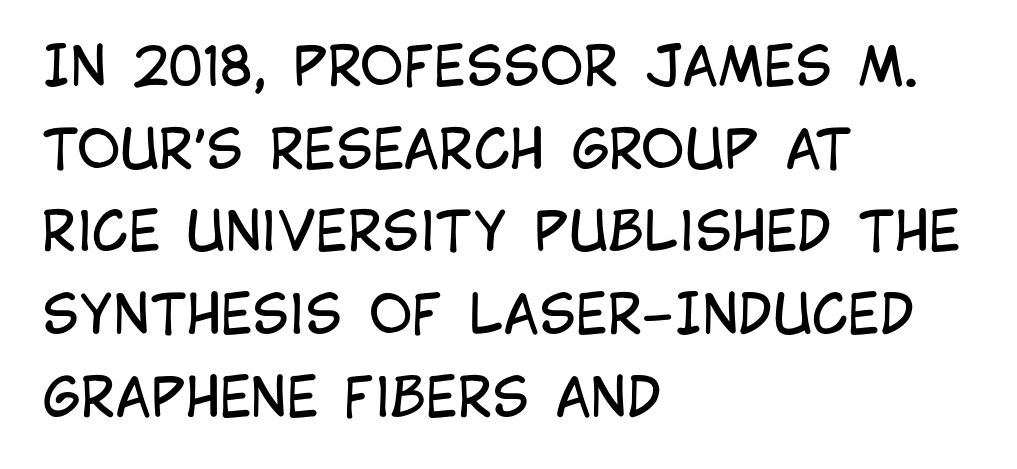
{"serif": "no", "italic": "no", "bold": "no", "weight": "regular", "width": "condensed", "stroke_contrast": "low", "x_height": "large", "monospaced": "no", "underline": "no", "align": "left", "line_spacing": "normal", "line_spacing_ratio": 1.56, "letter_spacing": "normal", "letter_spacing_em": 0.0, "glyph_px": 53}
